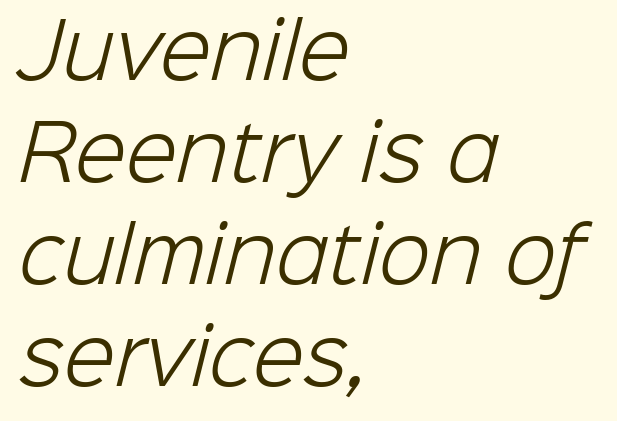
Compared with typical paragraphs, the rows here are spaced about the same. The specimen omits any rule beneath the text block's lines. This rendering leaves character spacing at its baseline value. No letter is thick-stroked: the sample isn't bold.
